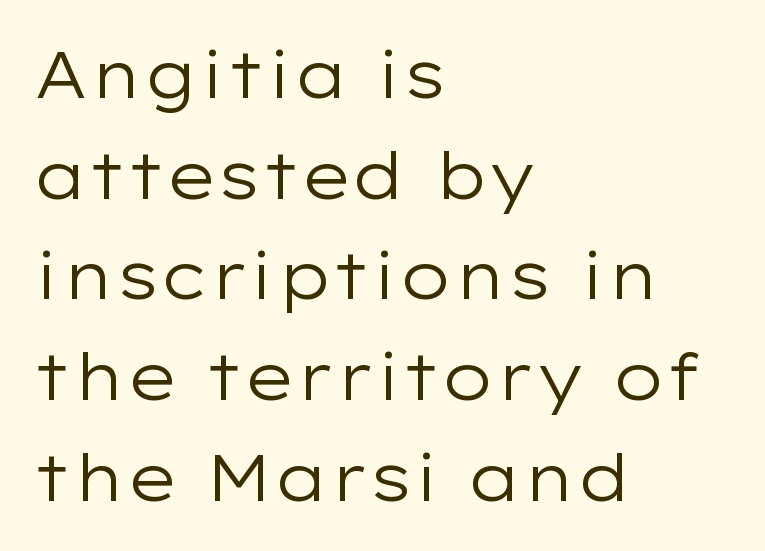
{"serif": "no", "italic": "no", "bold": "no", "weight": "regular", "width": "wide", "stroke_contrast": "low", "x_height": "medium", "monospaced": "no", "underline": "no", "align": "left", "line_spacing": "normal", "line_spacing_ratio": 1.55, "letter_spacing": "normal", "letter_spacing_em": 0.0, "glyph_px": 65}
